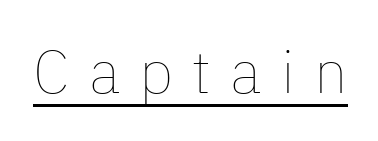
Loose tracking; the words dissolve into strings of separated letters. Heaviness? Minimal to ordinary, like unemphasized prose. Spacing verdict: proportional, widths tailored to each character. This sample carries an underscore along the baseline area.
